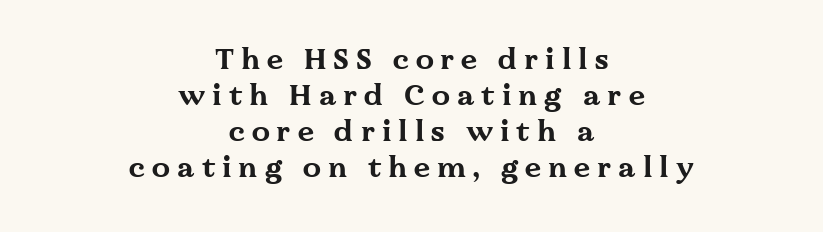
{"serif": "yes", "italic": "no", "bold": "yes", "weight": "bold", "width": "wide", "stroke_contrast": "medium", "x_height": "medium", "monospaced": "no", "underline": "no", "align": "center", "line_spacing_ratio": 1.24, "letter_spacing": "wide", "letter_spacing_em": 0.24, "glyph_px": 29}
